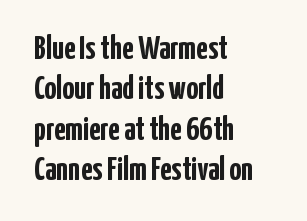
Letter spacing: default. Quick note: not italic, upright. No word sits above an underline. Stroke thickness is high; the sample reads as a true bold. Note the varied advance widths — an 'i' is clearly narrower than an 'm'.
